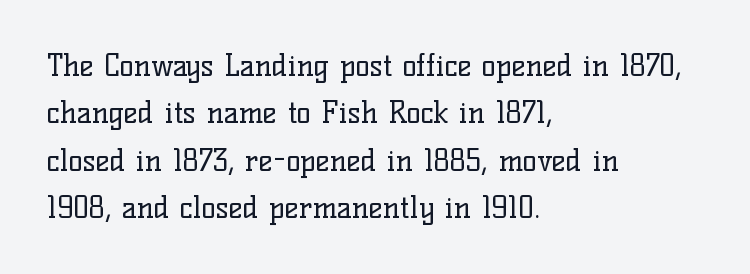
Q: Is the text bold? A: No.
Q: Is the text italic (slanted)? A: No, it is upright.
Q: Is the typeface a serif or a sans-serif typeface? A: Serif.
Q: Is the text underlined? A: No.
Q: How is the paragraph aligned? A: Left-aligned.
Q: Is the spacing between letters normal or unusually wide? A: Normal.
Q: Is the spacing between lines tight, normal or loose? A: Normal.
Q: Width (condensed, normal, or wide)? A: Normal.
Q: Stroke contrast? A: Low.
Q: x-height? A: Medium.
Q: Monospaced? A: No.
